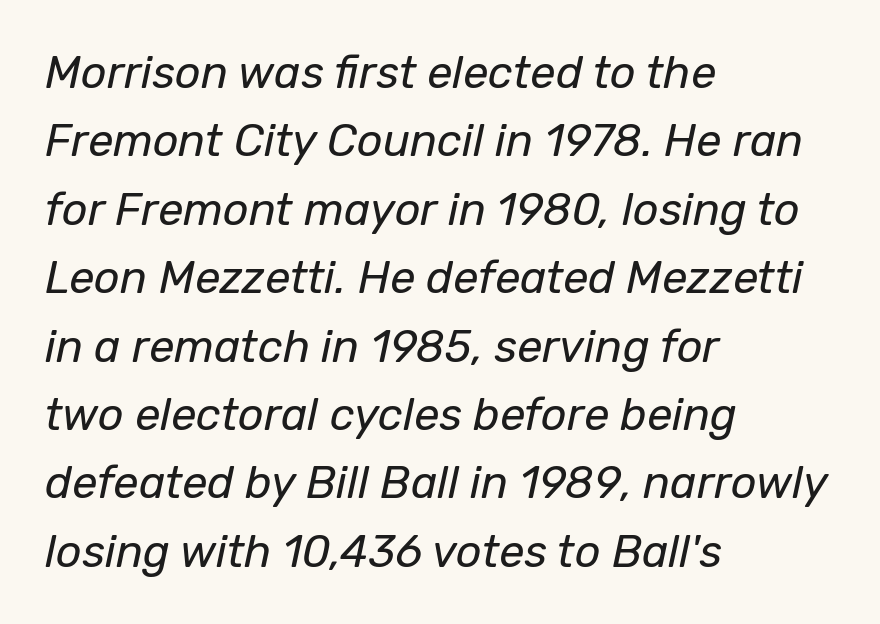
Q: Is the text bold? A: No.
Q: Is the text italic (slanted)? A: Yes, it leans right by about 12 degrees.
Q: Is the text underlined? A: No.
Q: How is the paragraph aligned? A: Left-aligned.
Q: Is the spacing between letters normal or unusually wide? A: Normal.
Q: Is the spacing between lines tight, normal or loose? A: Normal.
Q: Width (condensed, normal, or wide)? A: Normal.
Q: Stroke contrast? A: Low.
Q: x-height? A: Medium.
Q: Monospaced? A: No.
